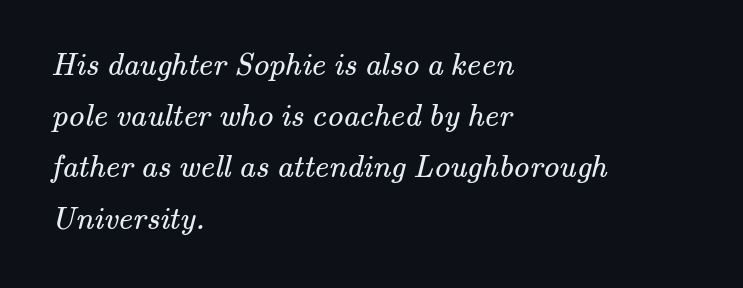
All the whitespace from short lines collects on the right. The tracking reads as untouched default to a designer's eye. Descenders hang freely into open space. The typeface chosen for these lines features serifs. A typesetter would call this proportional, since set widths differ per character.
